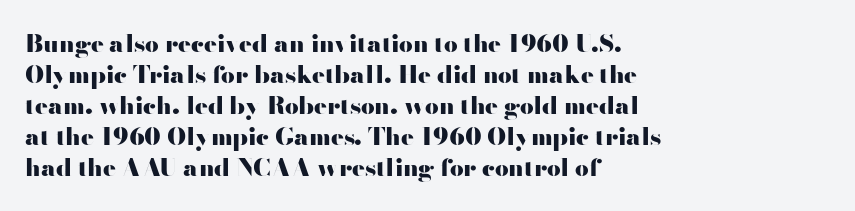
The image shows 24 px bold type, upright; set left-aligned, normal line spacing (1.29x), normal letter spacing, not underlined.
